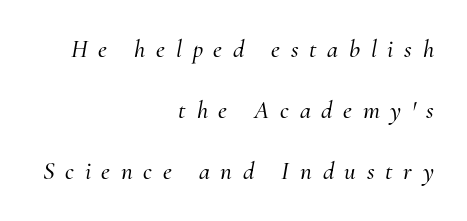
Horizontally, the lines are justified to the trailing edge only. Horizontal bands of white between lines are thick stripes. Check under the words: just untouched page. Is the type slanted? Yes — the strokes lean at a clear angle.
